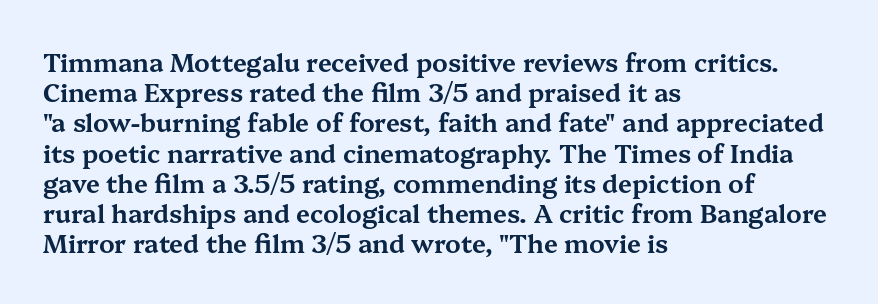
The image shows 25 px text type, upright; set left-aligned, line spacing 1.21x, normal letter spacing, not underlined.
